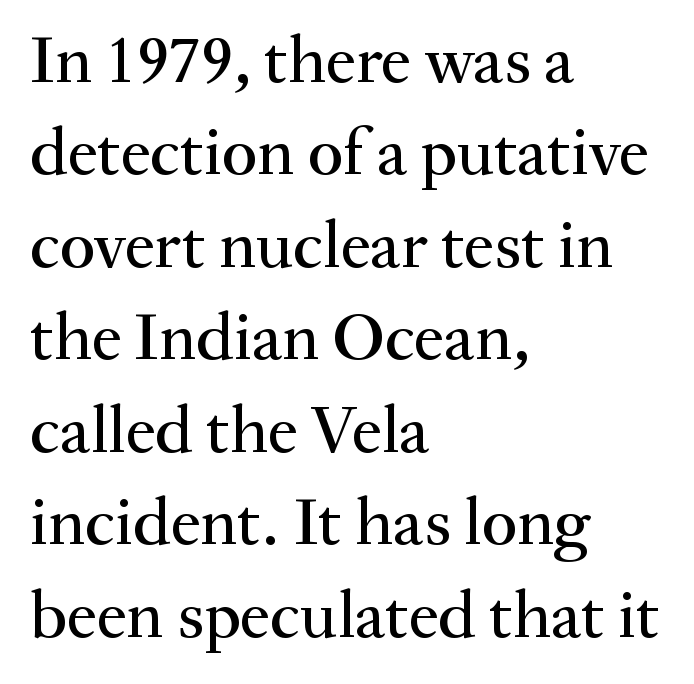
Q: Is the text italic (slanted)? A: No, it is upright.
Q: Is the typeface a serif or a sans-serif typeface? A: Serif.
Q: Is the text underlined? A: No.
Q: How is the paragraph aligned? A: Left-aligned.
Q: Is the spacing between letters normal or unusually wide? A: Normal.
Q: Is the spacing between lines tight, normal or loose? A: Normal.
Q: Width (condensed, normal, or wide)? A: Normal.
Q: Stroke contrast? A: Medium.
Q: x-height? A: Small.
Q: Monospaced? A: No.
